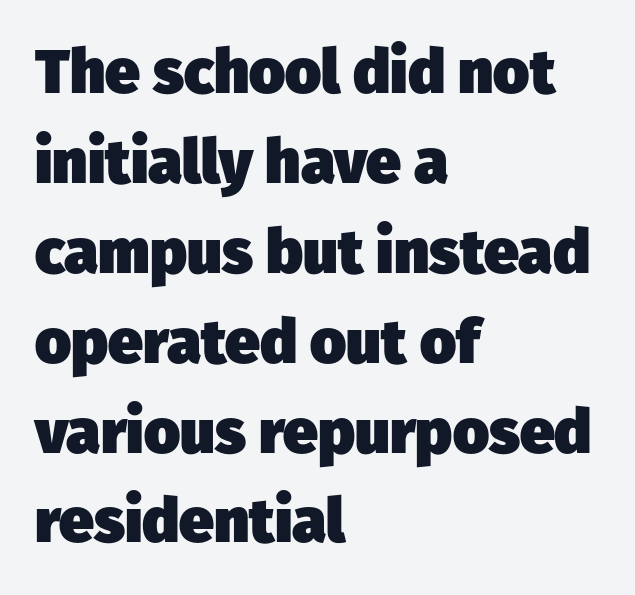
Q: Is the text bold? A: Yes.
Q: Is the typeface a serif or a sans-serif typeface? A: Sans-serif.
Q: Is the text underlined? A: No.
Q: How is the paragraph aligned? A: Left-aligned.
Q: Is the spacing between letters normal or unusually wide? A: Normal.
Q: Is the spacing between lines tight, normal or loose? A: Normal.
Q: Width (condensed, normal, or wide)? A: Normal.
Q: Stroke contrast? A: Low.
Q: x-height? A: Medium.
Q: Monospaced? A: No.
